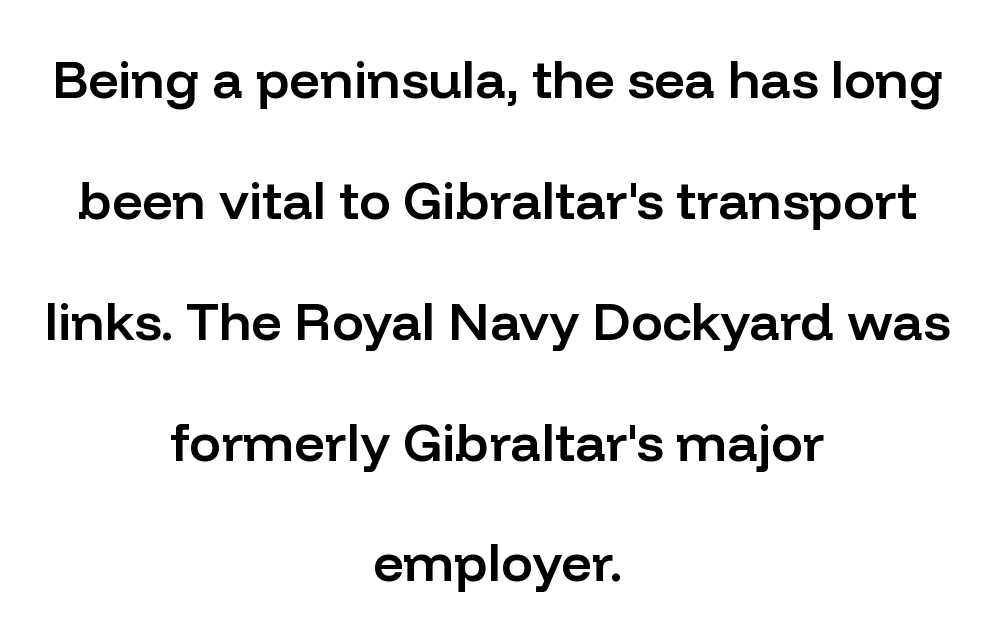
{"serif": "no", "italic": "no", "bold": "semi", "weight": "semibold", "width": "normal", "stroke_contrast": "low", "x_height": "medium", "monospaced": "no", "underline": "no", "align": "center", "line_spacing": "loose", "line_spacing_ratio": 2.28, "letter_spacing": "normal", "letter_spacing_em": 0.0, "glyph_px": 53}
